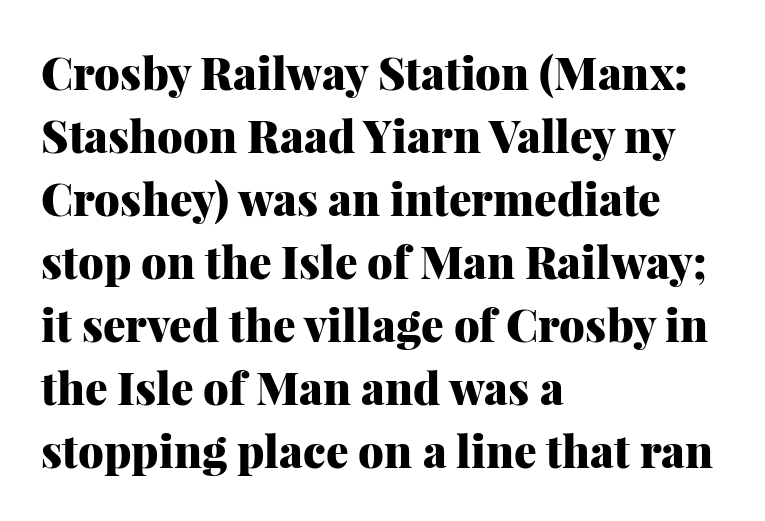
{"serif": "yes", "italic": "no", "bold": "yes", "weight": "heavy", "width": "normal", "stroke_contrast": "medium", "x_height": "medium", "monospaced": "no", "underline": "no", "align": "left", "line_spacing": "normal", "line_spacing_ratio": 1.4, "letter_spacing": "normal", "letter_spacing_em": 0.0, "glyph_px": 45}
